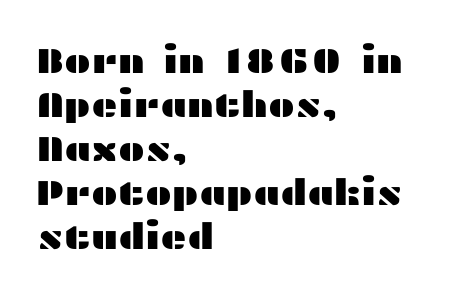
Q: Is the text italic (slanted)? A: No, it is upright.
Q: Is the typeface a serif or a sans-serif typeface? A: Sans-serif.
Q: Is the text underlined? A: No.
Q: How is the paragraph aligned? A: Left-aligned.
Q: Is the spacing between letters normal or unusually wide? A: Normal.
Q: Width (condensed, normal, or wide)? A: Wide.
Q: Stroke contrast? A: Medium.
Q: x-height? A: Medium.
Q: Monospaced? A: No.
